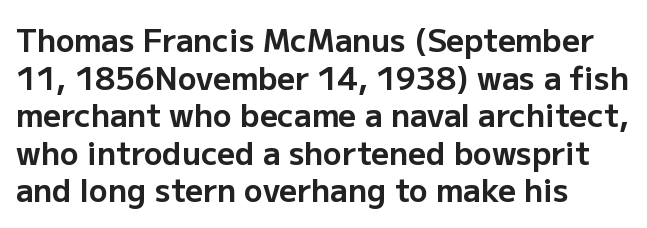
Q: Is the text bold? A: Yes.
Q: Is the text italic (slanted)? A: No, it is upright.
Q: Is the typeface a serif or a sans-serif typeface? A: Sans-serif.
Q: Is the text underlined? A: No.
Q: How is the paragraph aligned? A: Left-aligned.
Q: Is the spacing between letters normal or unusually wide? A: Normal.
Q: Width (condensed, normal, or wide)? A: Normal.
Q: Stroke contrast? A: Low.
Q: x-height? A: Medium.
Q: Monospaced? A: No.
